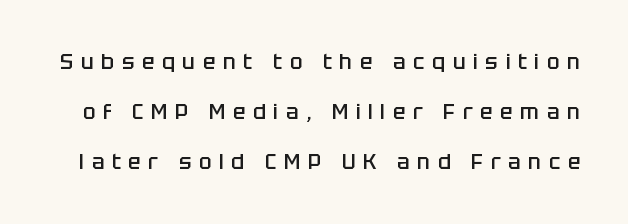
Q: Is the text bold? A: Semi-bold.
Q: Is the text italic (slanted)? A: No, it is upright.
Q: Is the text underlined? A: No.
Q: Is the spacing between letters normal or unusually wide? A: Unusually wide.
Q: Is the spacing between lines tight, normal or loose? A: Loose.
